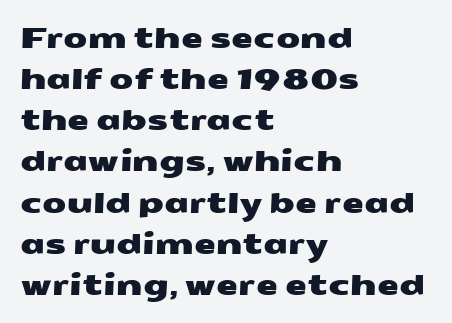
{"serif": "no", "width": "wide", "stroke_contrast": "medium", "x_height": "medium", "monospaced": "no", "underline": "no", "align": "left", "line_spacing": "normal", "line_spacing_ratio": 1.47, "letter_spacing": "normal", "letter_spacing_em": 0.0, "glyph_px": 28}
